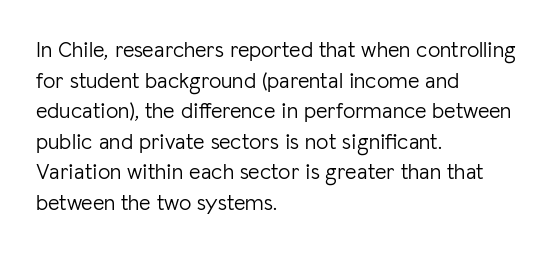
The image shows 22 px text type, upright; set left-aligned, normal line spacing (1.39x), normal letter spacing, not underlined.
